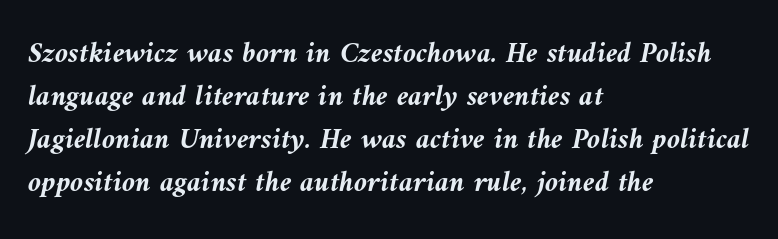
The image shows 30 px semibold type, italic (leaning left); set left-aligned, normal line spacing (1.43x), normal letter spacing, not underlined; medium stroke contrast and a medium x-height.
